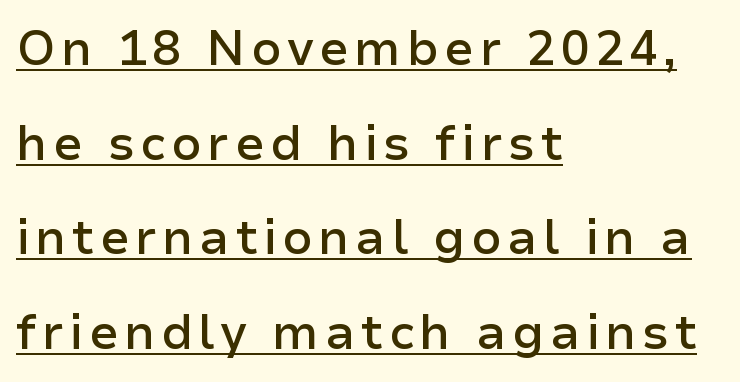
The image shows 48 px semibold sans-serif type, upright; set left-aligned, loose line spacing (1.97x), underlined; low stroke contrast and a medium x-height.
